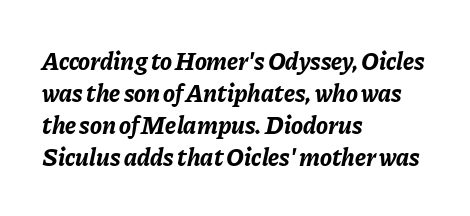
Q: Is the text bold? A: Yes.
Q: Is the text italic (slanted)? A: Yes, it leans right by about 11 degrees.
Q: Is the text underlined? A: No.
Q: How is the paragraph aligned? A: Left-aligned.
Q: Is the spacing between letters normal or unusually wide? A: Normal.
Q: Is the spacing between lines tight, normal or loose? A: Normal.
